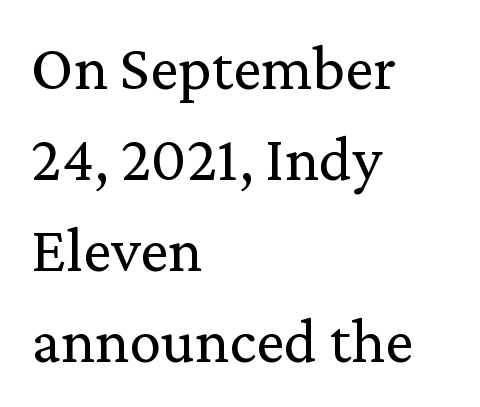
{"serif": "yes", "italic": "no", "bold": "no", "weight": "regular", "width": "normal", "stroke_contrast": "medium", "x_height": "medium", "monospaced": "no", "underline": "no", "align": "left", "line_spacing": "normal", "line_spacing_ratio": 1.42, "letter_spacing": "normal", "letter_spacing_em": 0.0, "glyph_px": 64}
